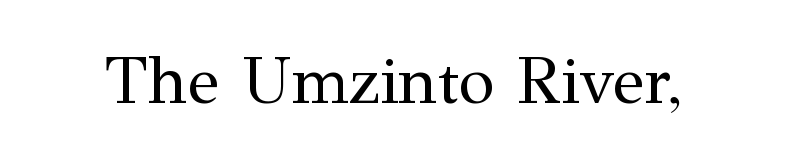
{"serif": "yes", "italic": "no", "bold": "no", "weight": "regular", "width": "normal", "stroke_contrast": "medium", "x_height": "medium", "monospaced": "no", "underline": "no", "letter_spacing": "normal", "letter_spacing_em": 0.0, "glyph_px": 66}
